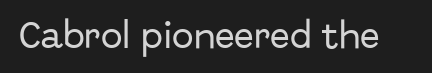
The image shows 29 px sans-serif type, upright; set normal letter spacing, not underlined; low stroke contrast and a medium x-height.
